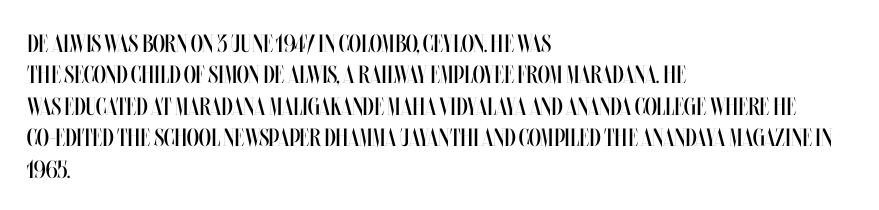
No letter is thick-stroked: the sample isn't bold. This is roman type, the default non-slanted kind. One glance says typical: line gaps are just what's usual. Plain, unruled lines of type. This sample is left-justified, so line endings fall wherever the words run out.
